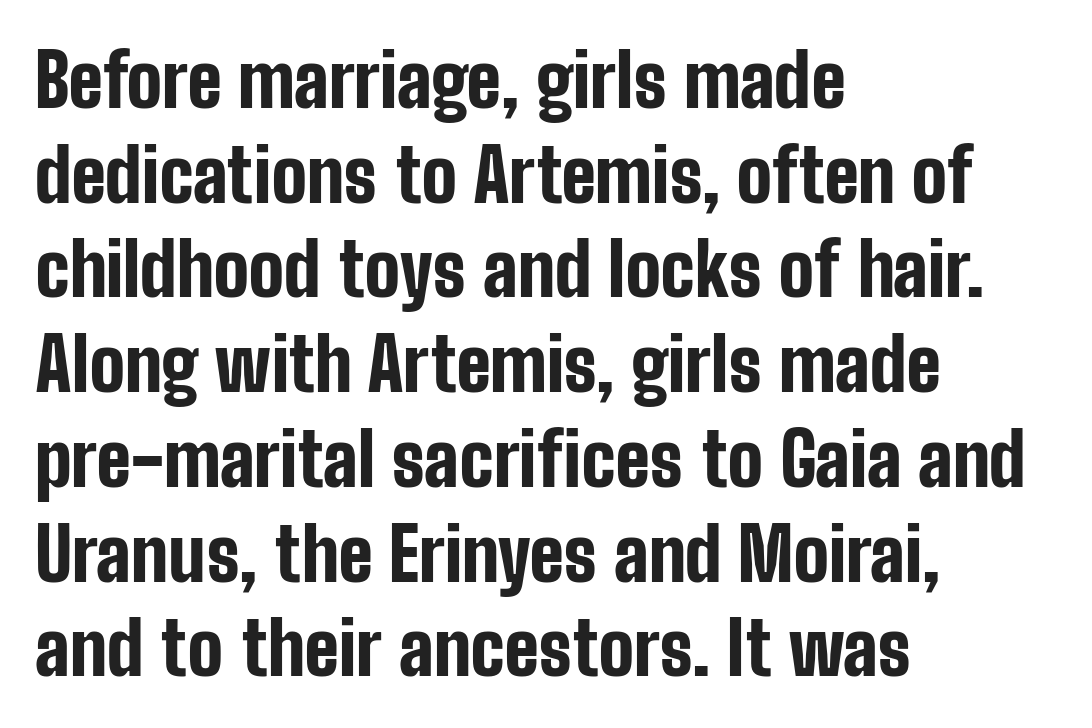
Q: Is the text bold? A: Yes.
Q: Is the text italic (slanted)? A: No, it is upright.
Q: Is the typeface a serif or a sans-serif typeface? A: Sans-serif.
Q: Is the text underlined? A: No.
Q: How is the paragraph aligned? A: Left-aligned.
Q: Is the spacing between letters normal or unusually wide? A: Normal.
Q: Is the spacing between lines tight, normal or loose? A: Normal.
Q: Width (condensed, normal, or wide)? A: Condensed.
Q: Stroke contrast? A: Low.
Q: x-height? A: Medium.
Q: Monospaced? A: No.
